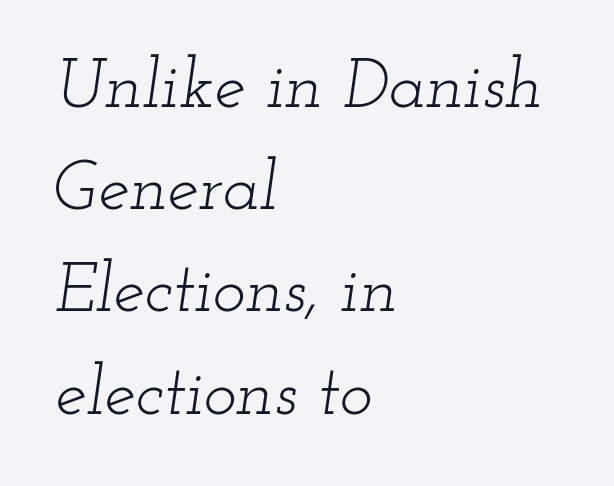
The face looks like a standard text weight, possibly lighter. Leading matches the norm, producing a regular column. Each word holds together tightly as a unit, with standard inter-letter gaps. The ragged edge is on the right, which tells us the setting is flush left.
